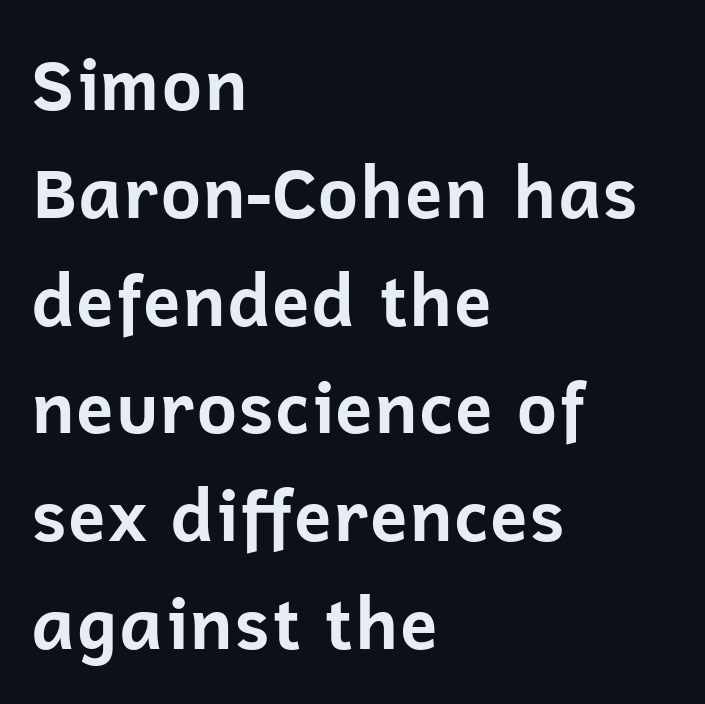
The image shows 70 px bold sans-serif type, upright; set left-aligned, normal line spacing (1.54x), normal letter spacing, not underlined; low stroke contrast and a medium x-height.
